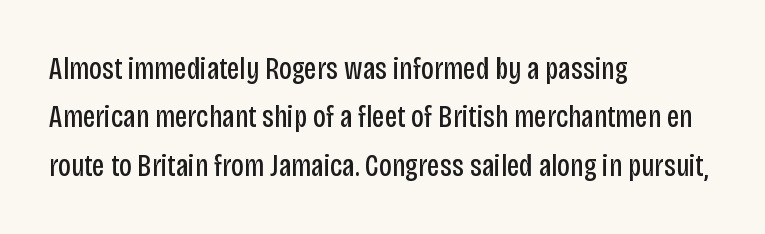
{"serif": "no", "italic": "no", "bold": "no", "weight": "regular", "width": "condensed", "stroke_contrast": "low", "x_height": "large", "monospaced": "no", "underline": "no", "align": "left", "line_spacing": "normal", "line_spacing_ratio": 1.51, "letter_spacing": "normal", "letter_spacing_em": 0.0, "glyph_px": 32}
